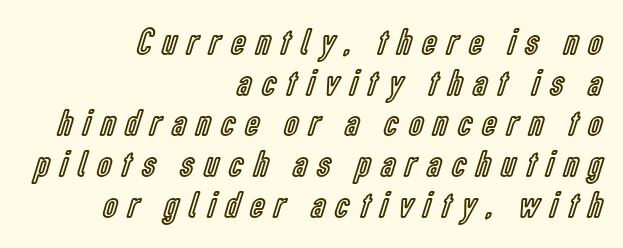
Q: Is the text italic (slanted)? A: Yes.
Q: Is the text underlined? A: No.
Q: How is the paragraph aligned? A: Right-aligned.
Q: Is the spacing between letters normal or unusually wide? A: Unusually wide.
Q: Is the spacing between lines tight, normal or loose? A: Tight.
Q: Width (condensed, normal, or wide)? A: Condensed.
Q: x-height? A: Medium.
Q: Monospaced? A: No.
